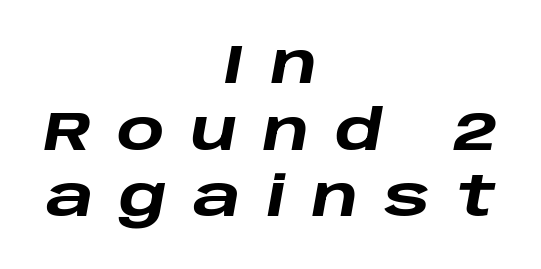
A typesetter would mark this as italic. This sample has the flowing, uneven cadence of proportional lettering. The words here are not underlined. The rendering uses a bold face; every stroke is thick and dark. Caption: multi-line text, centered on the measure.
